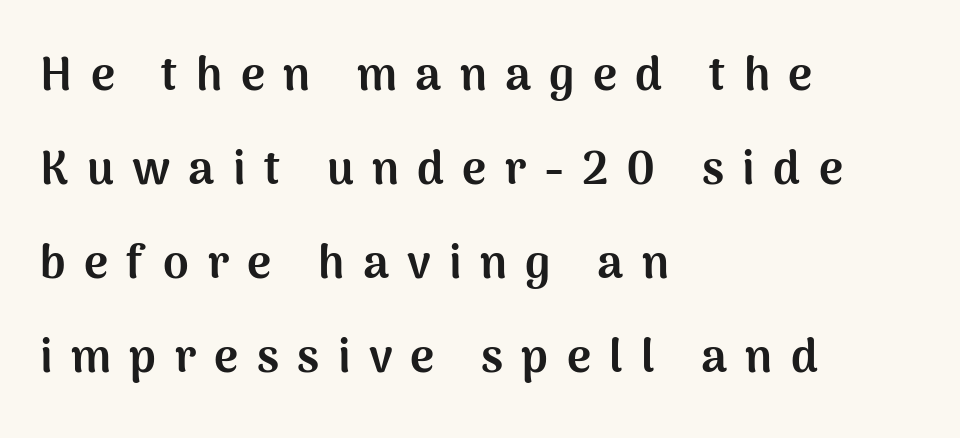
{"serif": "no", "italic": "no", "bold": "yes", "weight": "bold", "width": "normal", "stroke_contrast": "medium", "x_height": "medium", "monospaced": "no", "underline": "no", "align": "left", "line_spacing": "loose", "line_spacing_ratio": 2.04, "letter_spacing": "wide", "letter_spacing_em": 0.4, "glyph_px": 46}
